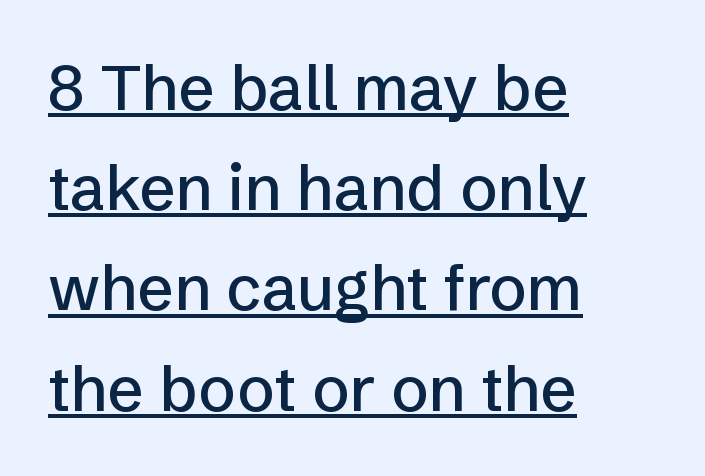
{"serif": "no", "italic": "no", "width": "normal", "stroke_contrast": "low", "x_height": "medium", "monospaced": "no", "underline": "yes", "align": "left", "line_spacing": "normal", "line_spacing_ratio": 1.59, "letter_spacing": "normal", "letter_spacing_em": 0.0, "glyph_px": 63}
